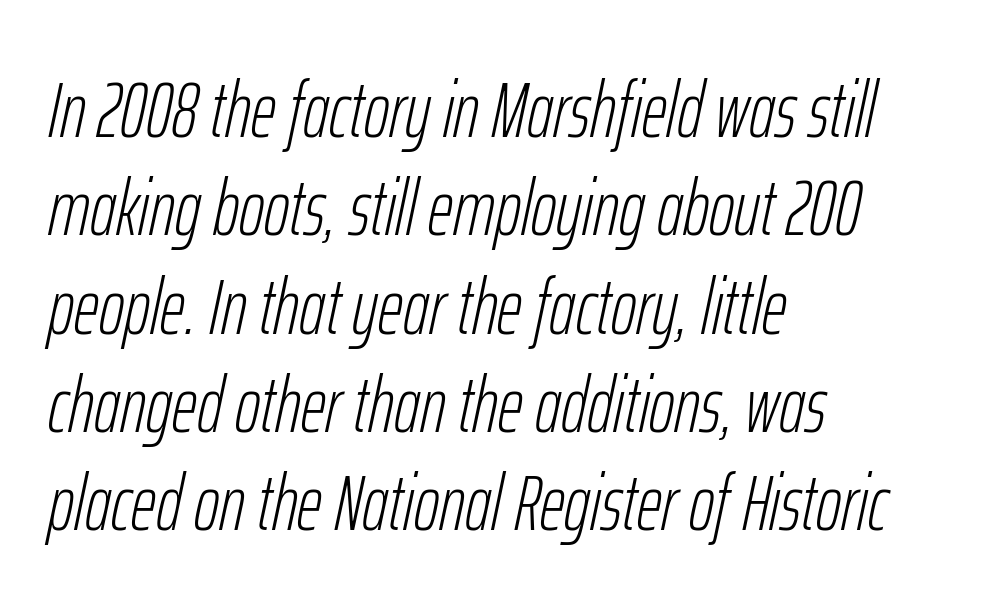
If you measured baseline to baseline, you'd find a middling distance. Style check: oblique. The rendering keeps characters at their native spacing. Casual observation: everything's shoved over to the left. Note the varied advance widths — an 'i' is clearly narrower than an 'm'. The font is comparable to plain body text, perhaps lighter.
